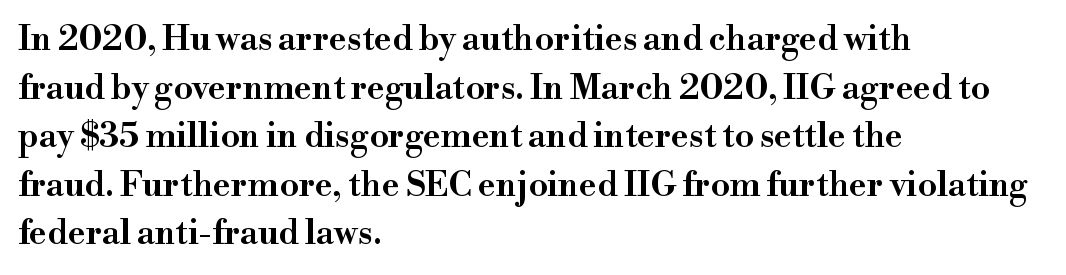
Q: Is the text italic (slanted)? A: No, it is upright.
Q: Is the typeface a serif or a sans-serif typeface? A: Serif.
Q: Is the text underlined? A: No.
Q: How is the paragraph aligned? A: Left-aligned.
Q: Is the spacing between letters normal or unusually wide? A: Normal.
Q: Is the spacing between lines tight, normal or loose? A: Normal.
Q: Width (condensed, normal, or wide)? A: Wide.
Q: Stroke contrast? A: High.
Q: x-height? A: Small.
Q: Monospaced? A: No.
